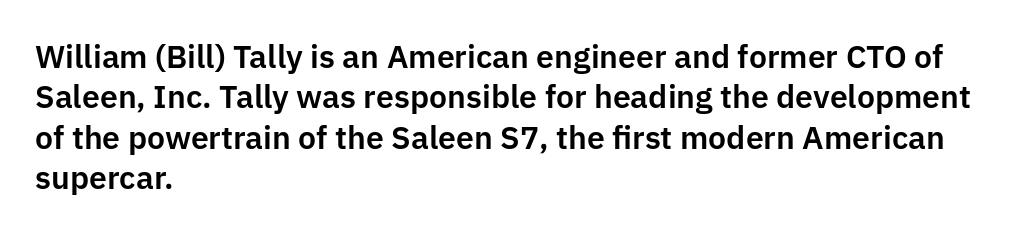
Q: Is the text italic (slanted)? A: No, it is upright.
Q: Is the typeface a serif or a sans-serif typeface? A: Sans-serif.
Q: Is the text underlined? A: No.
Q: How is the paragraph aligned? A: Left-aligned.
Q: Is the spacing between letters normal or unusually wide? A: Normal.
Q: Is the spacing between lines tight, normal or loose? A: Normal.
Q: Width (condensed, normal, or wide)? A: Normal.
Q: Stroke contrast? A: Low.
Q: x-height? A: Medium.
Q: Monospaced? A: No.
